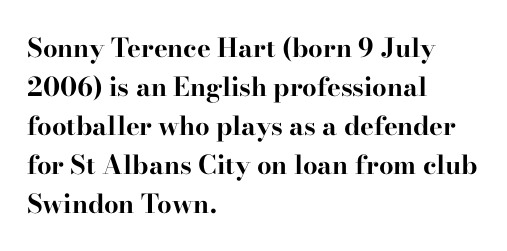
Q: Is the text bold? A: Yes.
Q: Is the text italic (slanted)? A: No, it is upright.
Q: Is the text underlined? A: No.
Q: How is the paragraph aligned? A: Left-aligned.
Q: Is the spacing between letters normal or unusually wide? A: Normal.
Q: Is the spacing between lines tight, normal or loose? A: Normal.
